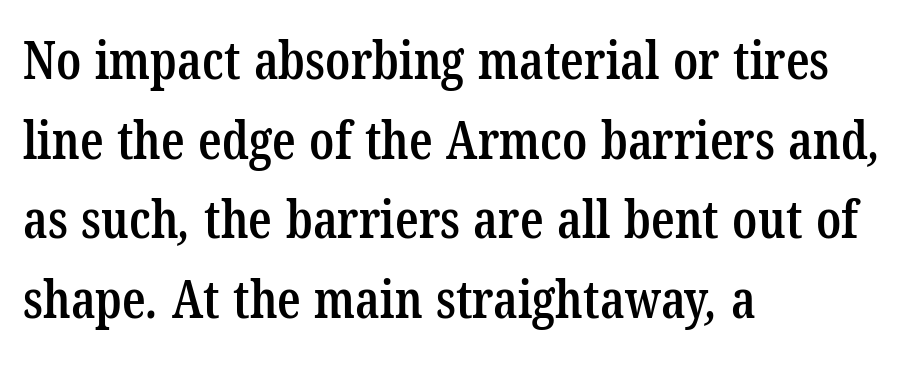
The image shows 52 px semibold, condensed serif type; set left-aligned, normal line spacing (1.53x), normal letter spacing, not underlined; low stroke contrast and a medium x-height.
